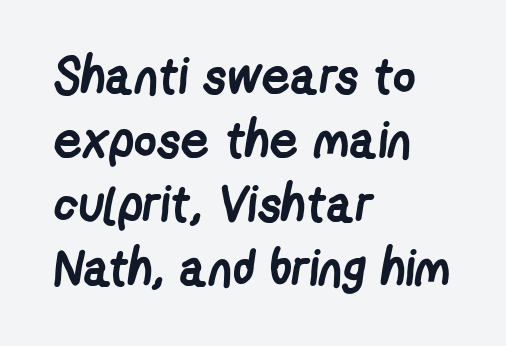
{"serif": "no", "bold": "yes", "weight": "semibold", "width": "condensed", "stroke_contrast": "low", "x_height": "medium", "monospaced": "no", "underline": "no", "align": "left", "line_spacing": "normal", "line_spacing_ratio": 1.28, "letter_spacing": "normal", "letter_spacing_em": 0.0, "glyph_px": 50}
